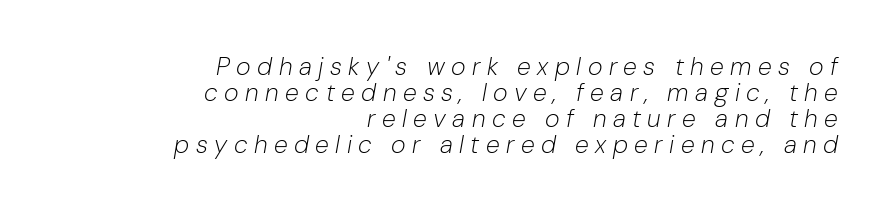
The image shows 25 px text type, italic (leaning right); set right-aligned, tight line spacing (1.04x), unusually wide letter spacing (+0.26 em), not underlined.
